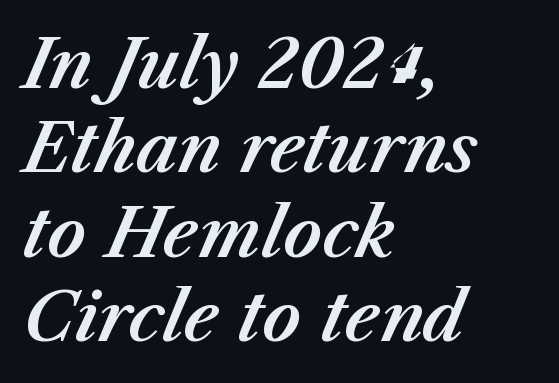
The image shows 67 px text type, italic (leaning right); set left-aligned, normal line spacing (1.26x), normal letter spacing, not underlined; medium stroke contrast and a medium x-height.
